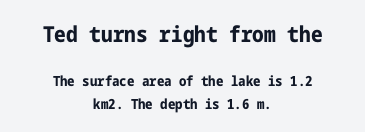
The image shows 22 px bold type, upright; set centered, normal line spacing (1.62x), normal letter spacing, not underlined; the first (top) block is 1.57x larger.
